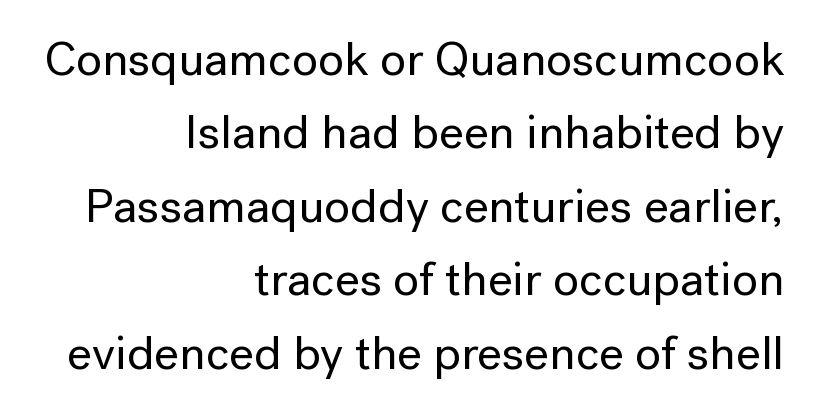
Q: Is the text italic (slanted)? A: No, it is upright.
Q: Is the typeface a serif or a sans-serif typeface? A: Sans-serif.
Q: Is the text underlined? A: No.
Q: How is the paragraph aligned? A: Right-aligned.
Q: Is the spacing between letters normal or unusually wide? A: Normal.
Q: Is the spacing between lines tight, normal or loose? A: Normal.
Q: Width (condensed, normal, or wide)? A: Normal.
Q: Stroke contrast? A: Low.
Q: x-height? A: Medium.
Q: Monospaced? A: No.
